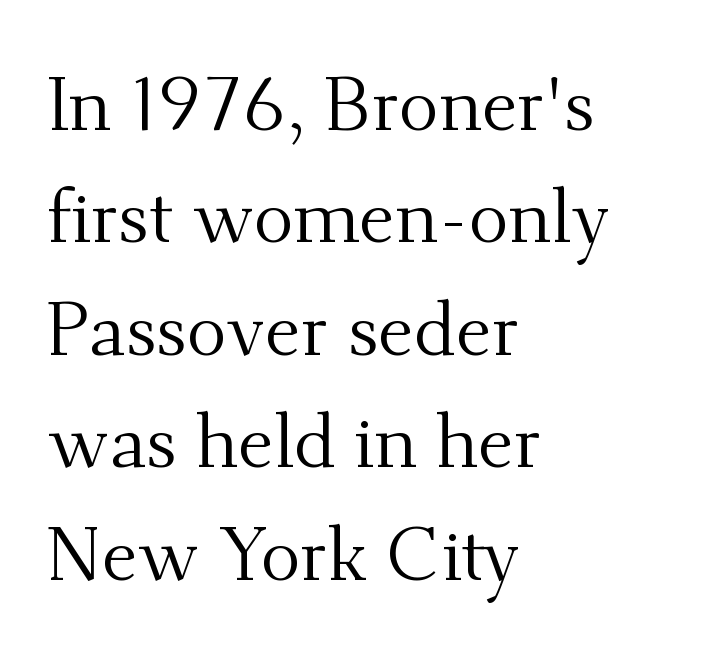
{"serif": "yes", "italic": "no", "bold": "no", "weight": "regular", "width": "normal", "stroke_contrast": "medium", "x_height": "small", "monospaced": "no", "underline": "no", "align": "left", "line_spacing": "normal", "line_spacing_ratio": 1.5, "letter_spacing": "normal", "letter_spacing_em": 0.0, "glyph_px": 75}
